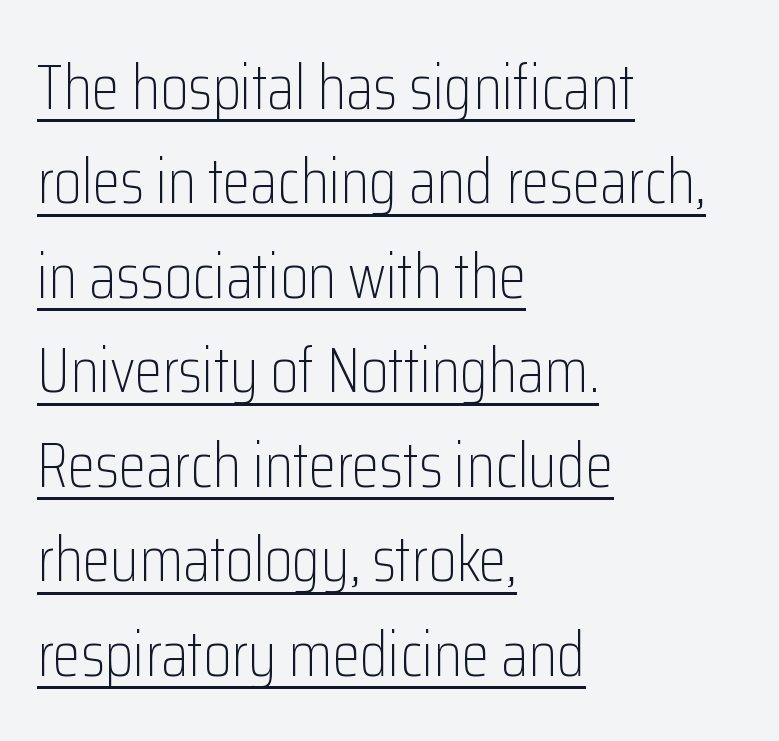
{"serif": "no", "italic": "no", "bold": "no", "weight": "light", "width": "condensed", "stroke_contrast": "low", "x_height": "medium", "monospaced": "no", "underline": "yes", "align": "left", "line_spacing": "normal", "line_spacing_ratio": 1.5, "letter_spacing": "normal", "letter_spacing_em": 0.0, "glyph_px": 63}
